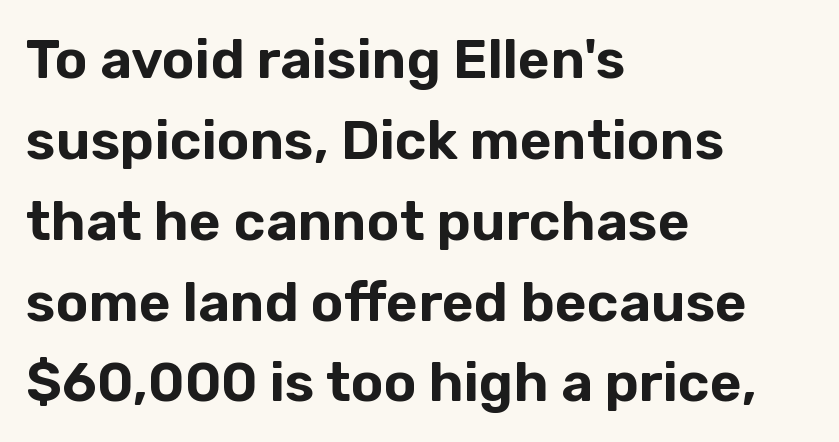
Q: Is the text italic (slanted)? A: No, it is upright.
Q: Is the typeface a serif or a sans-serif typeface? A: Sans-serif.
Q: Is the text underlined? A: No.
Q: How is the paragraph aligned? A: Left-aligned.
Q: Is the spacing between letters normal or unusually wide? A: Normal.
Q: Is the spacing between lines tight, normal or loose? A: Normal.
Q: Width (condensed, normal, or wide)? A: Normal.
Q: Stroke contrast? A: Low.
Q: x-height? A: Medium.
Q: Monospaced? A: No.
